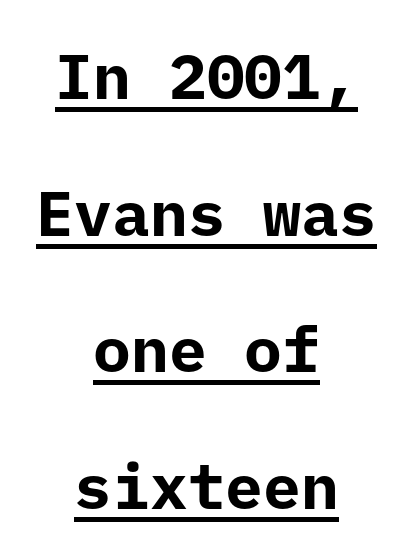
Q: Is the text bold? A: Yes.
Q: Is the text italic (slanted)? A: No, it is upright.
Q: Is the typeface a serif or a sans-serif typeface? A: Sans-serif.
Q: Is the text underlined? A: Yes.
Q: How is the paragraph aligned? A: Centered.
Q: Is the spacing between letters normal or unusually wide? A: Normal.
Q: Is the spacing between lines tight, normal or loose? A: Loose.
Q: Width (condensed, normal, or wide)? A: Normal.
Q: Stroke contrast? A: Low.
Q: x-height? A: Medium.
